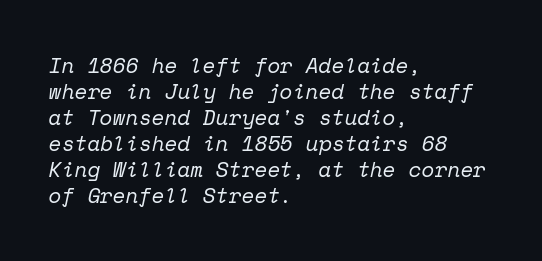
The font's italic variant was chosen for this text. Decoration check: the copy has no underline. The font sits on the lighter half of the weight spectrum, regular included. The ragged edge is on the right, which tells us the setting is flush left. The rendering keeps characters at their native spacing.
